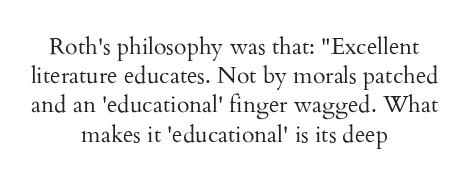
Interline gaps are of average width in this sample. The area under the type is left untouched. Weight: regular or lighter. Does extra space separate the letters? No, they use regular spacing. This sample is center-justified, so both line endings float freely. A roman cut, with each character standing at attention.
